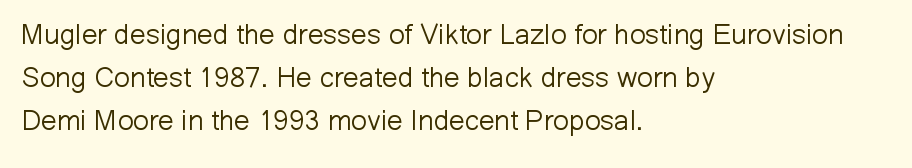
Designer's note — italics off, roman on. Is the letter spacing exaggerated? No — it looks like the ordinary default. The paragraph shown leans on its left margin. Underlining? Definitely not there. Proportional: the letters do not fall into vertical columns. In terms of letterform style, serifs are entirely absent.
